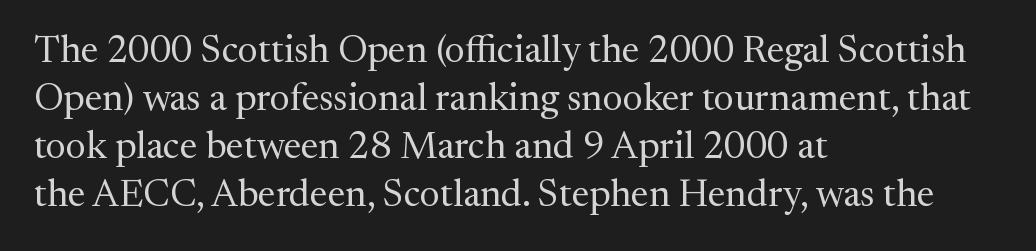
{"serif": "yes", "italic": "no", "bold": "no", "weight": "regular", "width": "normal", "stroke_contrast": "medium", "x_height": "medium", "monospaced": "no", "underline": "no", "align": "left", "line_spacing": "normal", "line_spacing_ratio": 1.26, "letter_spacing": "normal", "letter_spacing_em": 0.0, "glyph_px": 38}
